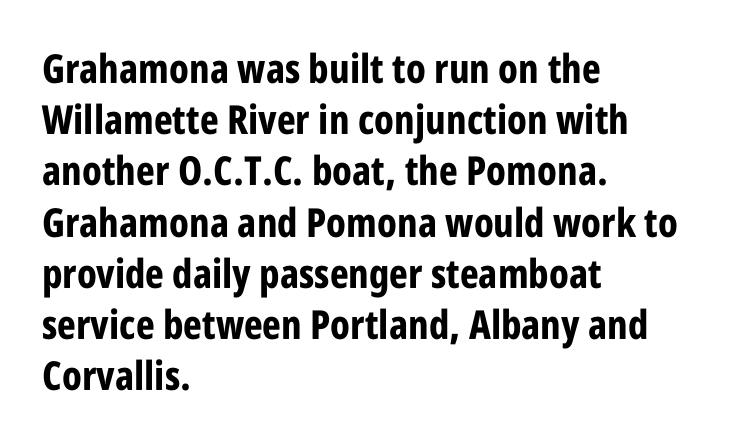
{"serif": "no", "italic": "no", "bold": "yes", "weight": "bold", "width": "condensed", "stroke_contrast": "low", "x_height": "large", "monospaced": "no", "underline": "no", "align": "left", "line_spacing": "normal", "line_spacing_ratio": 1.28, "letter_spacing": "normal", "letter_spacing_em": 0.0, "glyph_px": 40}
